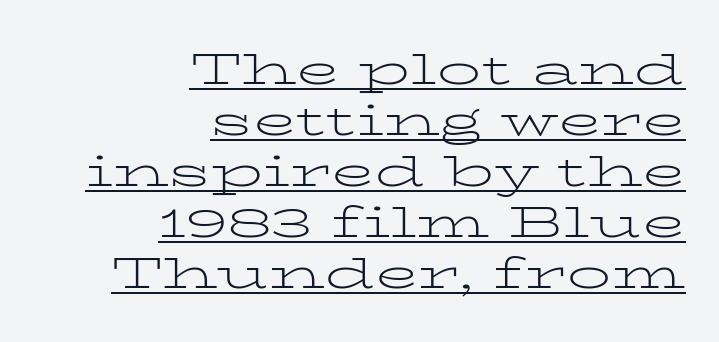
The weight would be labelled regular, book, light, or lighter still. The face used here is proportionally spaced, like ordinary book or web type. How are the letters spaced? Ordinarily, with no added tracking. Font category for this specimen: serif. These lines stack with their right ends in a neat column. Emphasis is given by a line drawn under the lettering.
